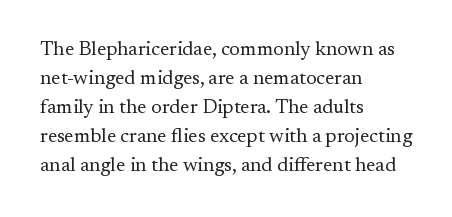
Beneath every word, the page is bare. Stems here are at most as thick as an everyday book face. When letters stand straight like this, we call the style roman or upright. This rendering leaves character spacing at its baseline value. The rendering uses a moderate line-height, typical for paragraphs.
